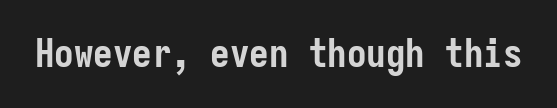
{"serif": "no", "italic": "no", "bold": "yes", "weight": "semibold", "width": "condensed", "stroke_contrast": "low", "x_height": "medium", "monospaced": "yes", "underline": "no", "letter_spacing": "normal", "letter_spacing_em": 0.0, "glyph_px": 39}
